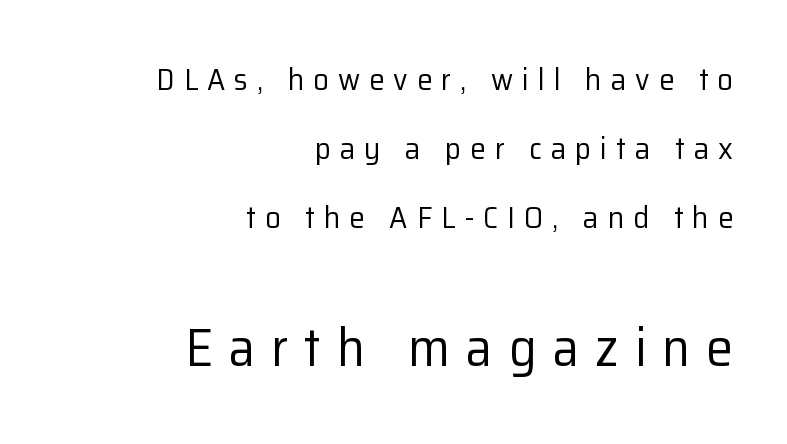
The image shows 54 px regular-weight sans-serif type, upright; set right-aligned, loose line spacing (2.22x), unusually wide letter spacing (+0.29 em), not underlined; the second (bottom) block is 1.74x larger; low stroke contrast and a medium x-height.
